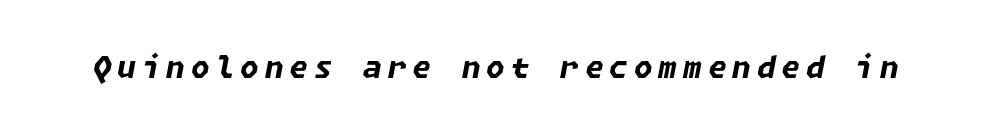
Is the type bold? Yes — the strokes are clearly thick and heavy. Italic: yes, the glyphs are oblique. The baseline area is clear. The line texture is sparse and dotted thanks to wide tracking.
